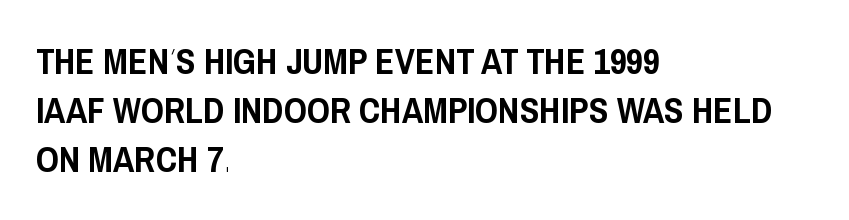
Are there feet on the stems? There aren't — it's a sans. This block has exactly the height ordinary leading produces. Italic: no, the glyphs are upright roman. The letters sit at their default tracking, neither squeezed nor spread. Line starts are locked; line ends wander.
